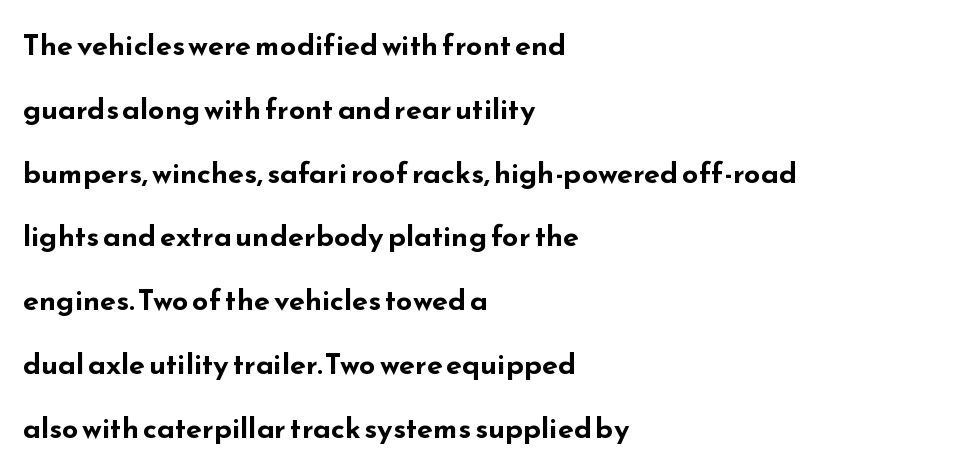
The image shows 29 px bold, wide sans-serif type, upright; set left-aligned, loose line spacing (2.2x), normal letter spacing, not underlined; low stroke contrast and a small x-height.
